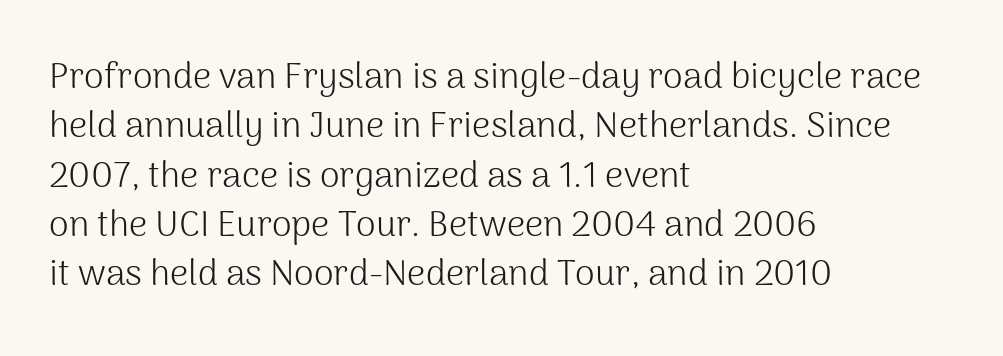
Q: Is the text bold? A: No.
Q: Is the text italic (slanted)? A: No, it is upright.
Q: Is the typeface a serif or a sans-serif typeface? A: Sans-serif.
Q: Is the text underlined? A: No.
Q: How is the paragraph aligned? A: Left-aligned.
Q: Is the spacing between letters normal or unusually wide? A: Normal.
Q: Is the spacing between lines tight, normal or loose? A: Normal.
Q: Width (condensed, normal, or wide)? A: Normal.
Q: Stroke contrast? A: Medium.
Q: x-height? A: Medium.
Q: Monospaced? A: No.
